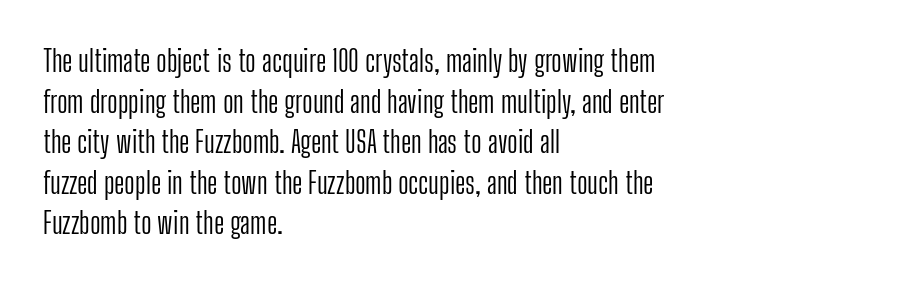
The image shows 29 px light, condensed sans-serif type, upright; set left-aligned, normal line spacing (1.4x), normal letter spacing, not underlined; low stroke contrast and a medium x-height.
